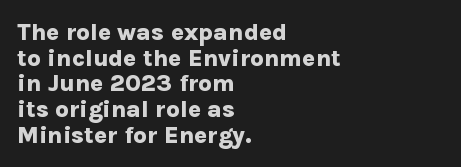
Q: Is the text bold? A: Yes.
Q: Is the text italic (slanted)? A: No, it is upright.
Q: Is the text underlined? A: No.
Q: How is the paragraph aligned? A: Left-aligned.
Q: Is the spacing between letters normal or unusually wide? A: Normal.
Q: Is the spacing between lines tight, normal or loose? A: Tight.
